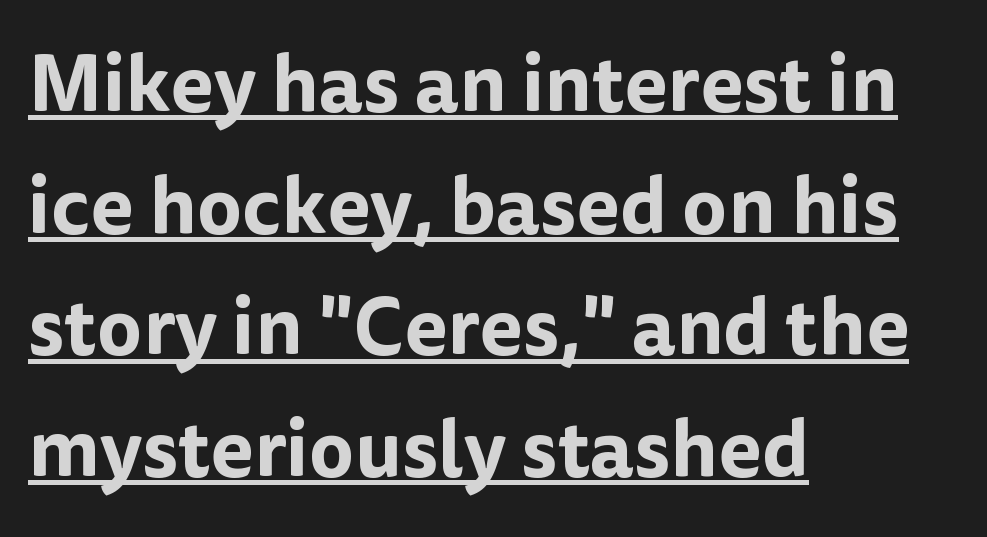
Q: Is the text italic (slanted)? A: No, it is upright.
Q: Is the typeface a serif or a sans-serif typeface? A: Sans-serif.
Q: Is the text underlined? A: Yes.
Q: How is the paragraph aligned? A: Left-aligned.
Q: Is the spacing between letters normal or unusually wide? A: Normal.
Q: Is the spacing between lines tight, normal or loose? A: Normal.
Q: Width (condensed, normal, or wide)? A: Normal.
Q: Stroke contrast? A: Low.
Q: x-height? A: Medium.
Q: Monospaced? A: No.
